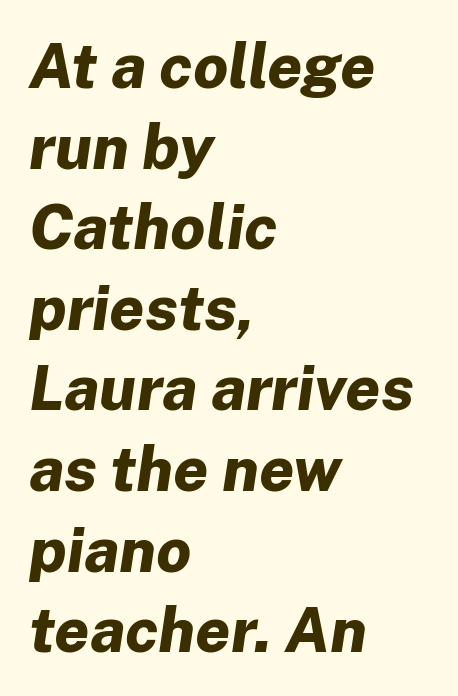
Q: Is the text bold? A: Yes.
Q: Is the text italic (slanted)? A: Yes, it leans right by about 8 degrees.
Q: Is the text underlined? A: No.
Q: How is the paragraph aligned? A: Left-aligned.
Q: Is the spacing between letters normal or unusually wide? A: Normal.
Q: Is the spacing between lines tight, normal or loose? A: Normal.
Q: Width (condensed, normal, or wide)? A: Normal.
Q: Stroke contrast? A: Low.
Q: x-height? A: Medium.
Q: Monospaced? A: No.
